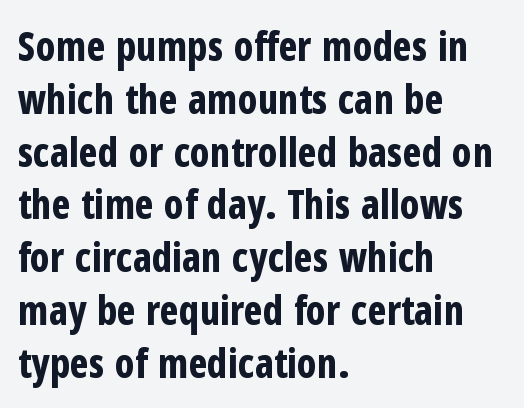
The image shows 40 px bold, condensed sans-serif type, upright; set left-aligned, normal line spacing (1.32x), normal letter spacing, not underlined; low stroke contrast and a medium x-height.
